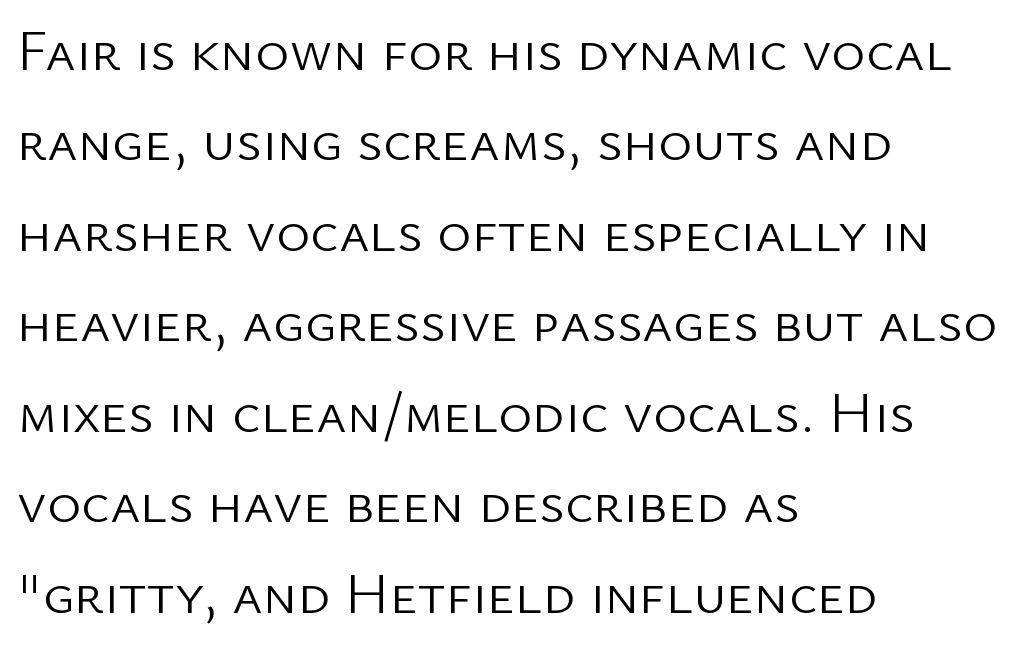
{"serif": "no", "italic": "no", "bold": "no", "weight": "light", "width": "normal", "stroke_contrast": "low", "x_height": "medium", "monospaced": "no", "underline": "no", "align": "left", "line_spacing": "normal", "line_spacing_ratio": 1.56, "letter_spacing": "normal", "letter_spacing_em": 0.0, "glyph_px": 58}
